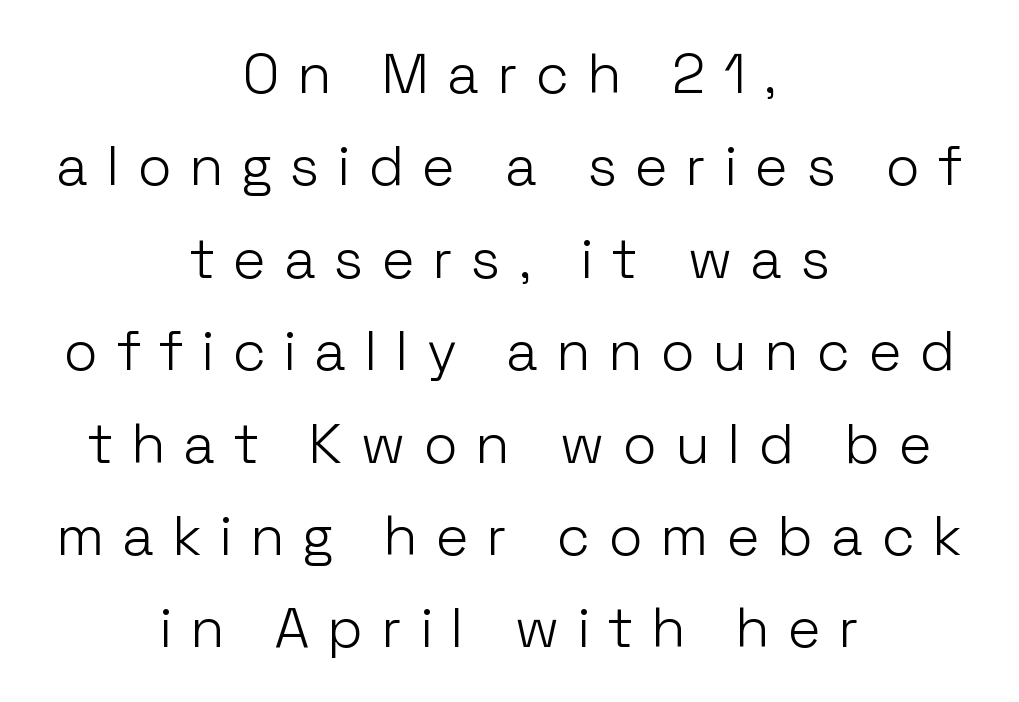
The image shows 56 px light sans-serif type, upright; set centered, normal line spacing (1.65x), unusually wide letter spacing (+0.34 em), not underlined; low stroke contrast and a medium x-height.
